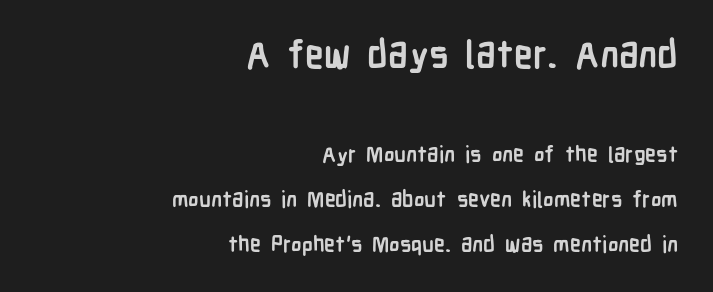
The image shows 38 px semibold, condensed sans-serif type, upright; set right-aligned, loose line spacing (2.05x), normal letter spacing, not underlined; the first (top) block is 1.73x larger; low stroke contrast and a medium x-height.
